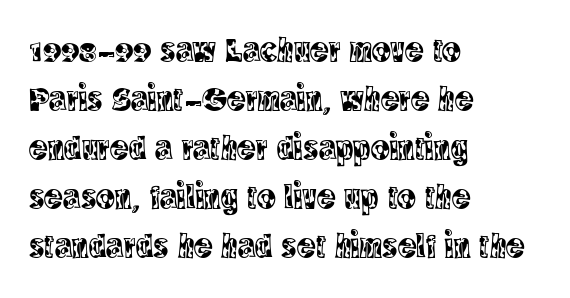
The image shows 35 px condensed serif type, upright; set left-aligned, normal line spacing (1.4x), normal letter spacing, not underlined; a large x-height.
